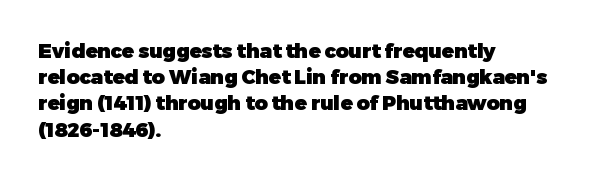
Leftover space on each line is placed entirely after the last word. Honestly, the row spacing looks completely unremarkable. This sample uses an upright cut, with every glyph sitting square on the baseline. A typesetter would call this zero additional tracking. Check the space under the baseline: it is left empty.
